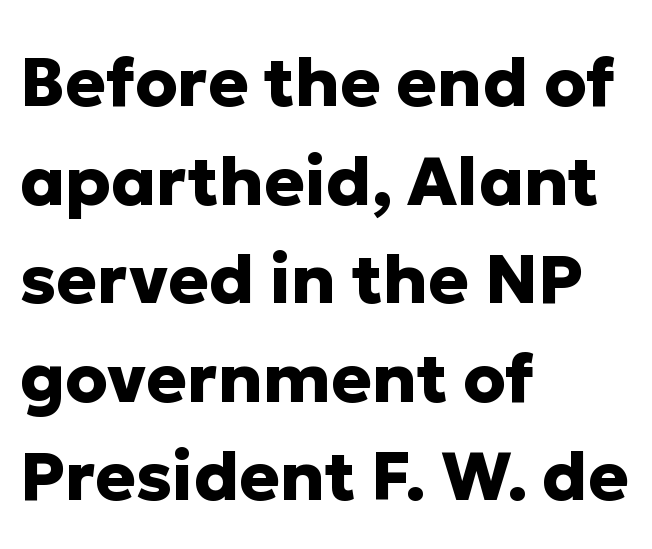
{"serif": "no", "italic": "no", "bold": "yes", "weight": "heavy", "width": "normal", "stroke_contrast": "low", "x_height": "medium", "monospaced": "no", "underline": "no", "align": "left", "line_spacing": "normal", "line_spacing_ratio": 1.45, "letter_spacing": "normal", "letter_spacing_em": 0.0, "glyph_px": 68}
